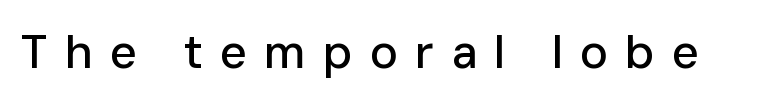
This is the regular roman posture of the typeface. Here the designer chose a conventional face with non-uniform glyph widths. In terms of letterspacing, this is a distinctly airy, spread setting. The letters carry no serifs — their stems end cleanly without finishing strokes.
